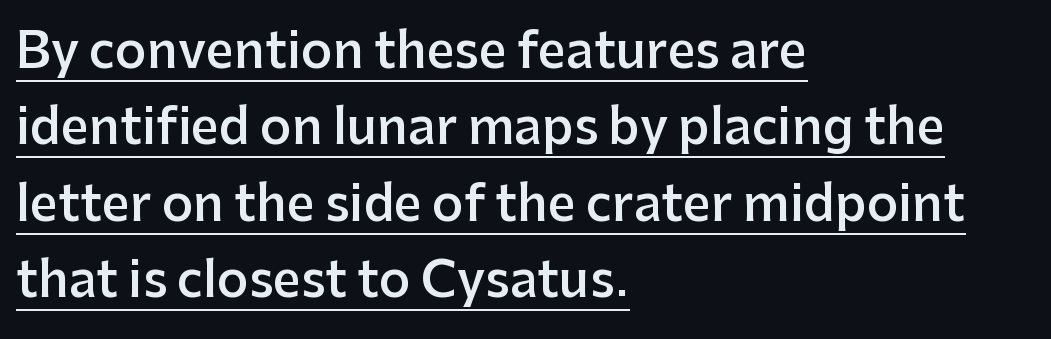
The image shows 49 px semibold sans-serif type, upright; set left-aligned, normal line spacing (1.56x), normal letter spacing, underlined; low stroke contrast and a medium x-height.
